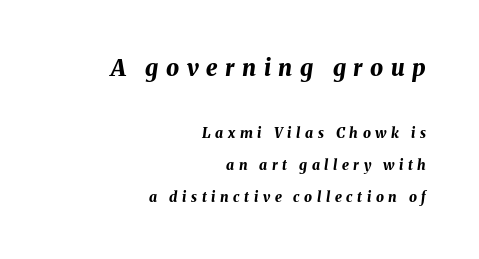
{"italic": "yes", "lean": "right", "slant_degrees": 8, "bold": "yes", "underline": "no", "align": "right", "line_spacing": "loose", "line_spacing_ratio": 2.28, "letter_spacing": "wide", "letter_spacing_em": 0.33, "larger_block": "first", "size_ratio": 1.64, "glyph_px": 23}
